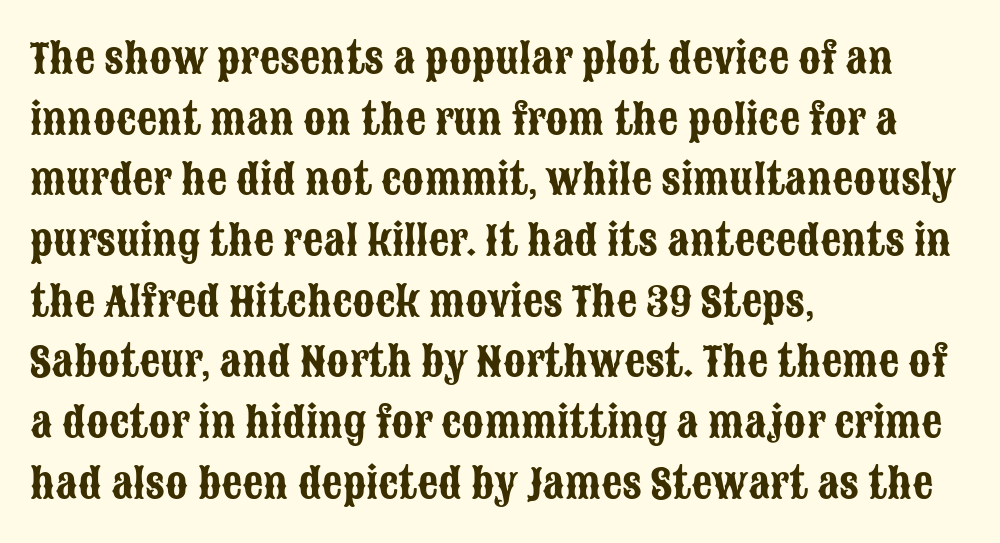
The image shows 41 px condensed sans-serif type, upright; set left-aligned, normal line spacing (1.48x), normal letter spacing, not underlined; low stroke contrast and a large x-height.
